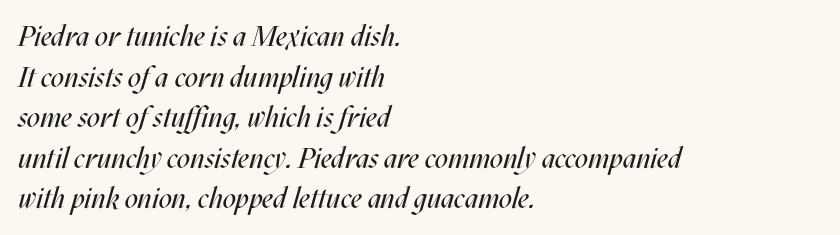
The rendering keeps characters at their native spacing. You can tell it's italic because the verticals aren't actually vertical. Interline gaps are of average width in this sample. The strokes are not fattened; the text isn't bold.
